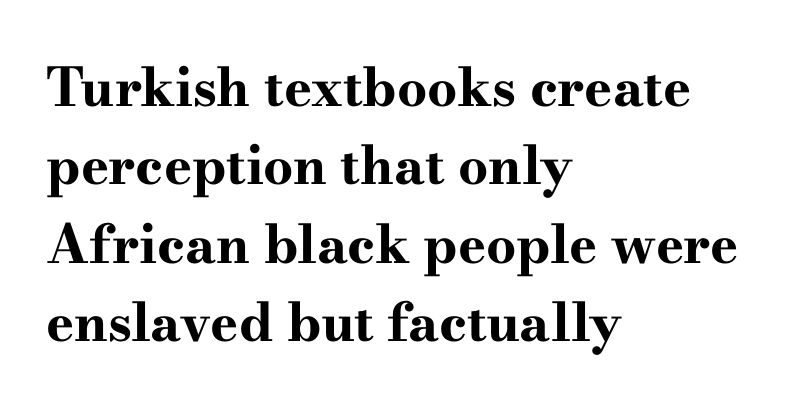
The image shows 53 px bold, wide serif type, upright; set left-aligned, normal line spacing (1.48x), normal letter spacing, not underlined; high stroke contrast and a small x-height.
